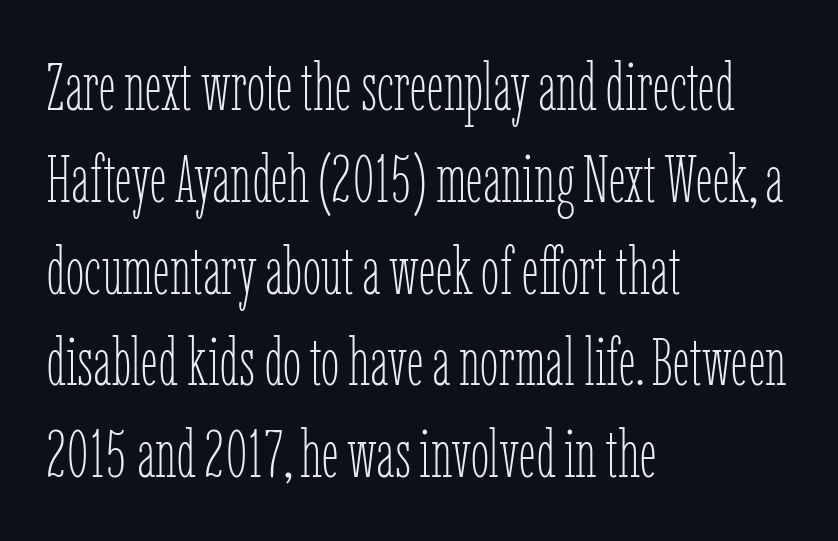
Q: Is the text bold? A: No.
Q: Is the text italic (slanted)? A: No, it is upright.
Q: Is the text underlined? A: No.
Q: How is the paragraph aligned? A: Left-aligned.
Q: Is the spacing between letters normal or unusually wide? A: Normal.
Q: Is the spacing between lines tight, normal or loose? A: Normal.
Q: Width (condensed, normal, or wide)? A: Condensed.
Q: Stroke contrast? A: Low.
Q: x-height? A: Medium.
Q: Monospaced? A: No.
